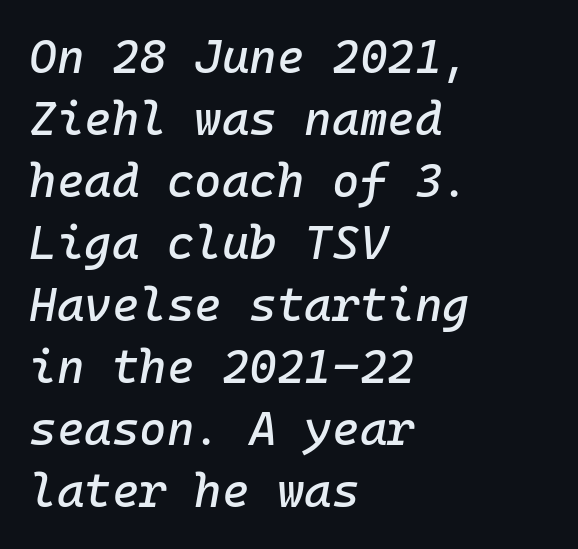
The image shows 47 px text type, italic (leaning right), monospaced; set left-aligned, normal line spacing (1.32x), normal letter spacing, not underlined; low stroke contrast and a medium x-height.
